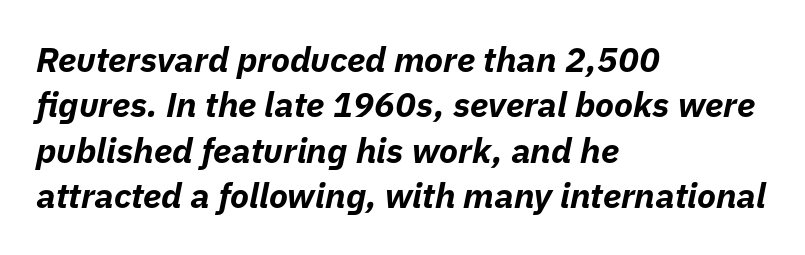
The image shows 35 px bold type, italic (leaning right); set left-aligned, normal line spacing (1.3x), normal letter spacing, not underlined; low stroke contrast and a medium x-height.
